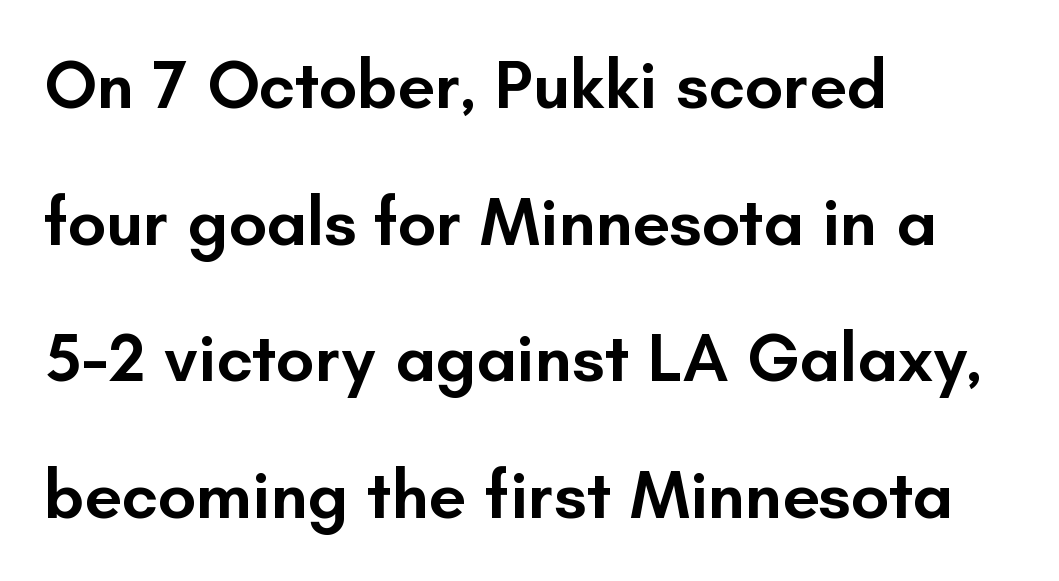
The image shows 68 px semibold sans-serif type, upright; set left-aligned, loose line spacing (2.01x), normal letter spacing, not underlined; low stroke contrast and a small x-height.
